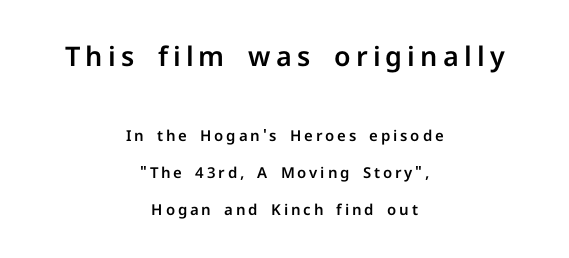
The image shows 27 px text type, upright; set centered, loose line spacing (2.44x), not underlined; the first (top) block is 1.8x larger.
